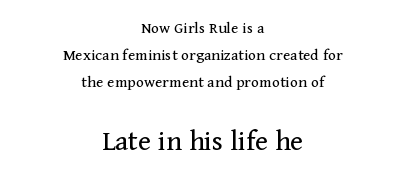
If you folded the block vertically in half, each line would mirror itself in length. The rendering enlarges the type as you move from the upper chunk to the lower. Summary of weight: not heavy and not bold. A roman cut, with each character standing at attention. Short note: letters normally spaced.
